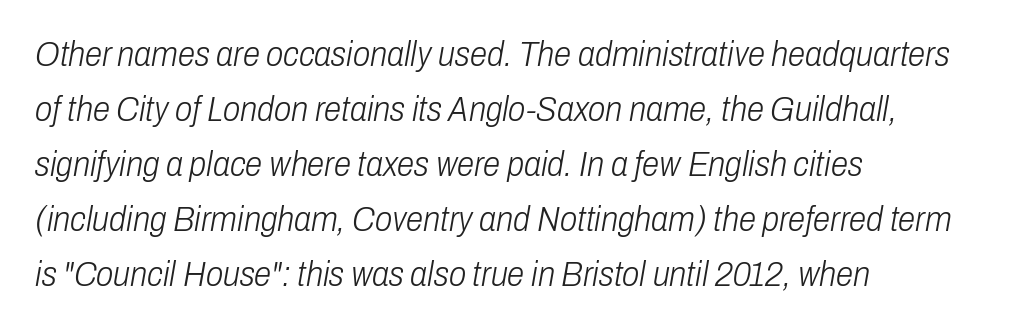
The image shows 35 px light, condensed type, italic (leaning right); set left-aligned, normal line spacing (1.57x), normal letter spacing, not underlined; low stroke contrast and a medium x-height.
